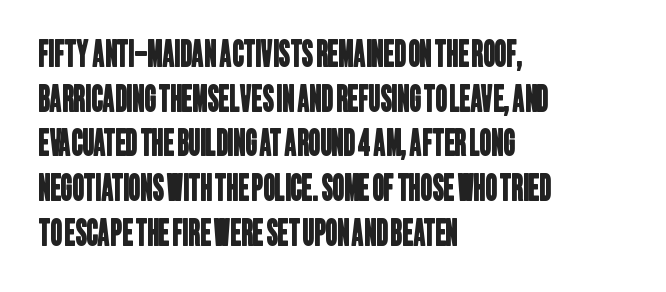
The image shows 36 px condensed sans-serif type; set left-aligned, line spacing 1.24x, normal letter spacing, not underlined; low stroke contrast and a large x-height.
